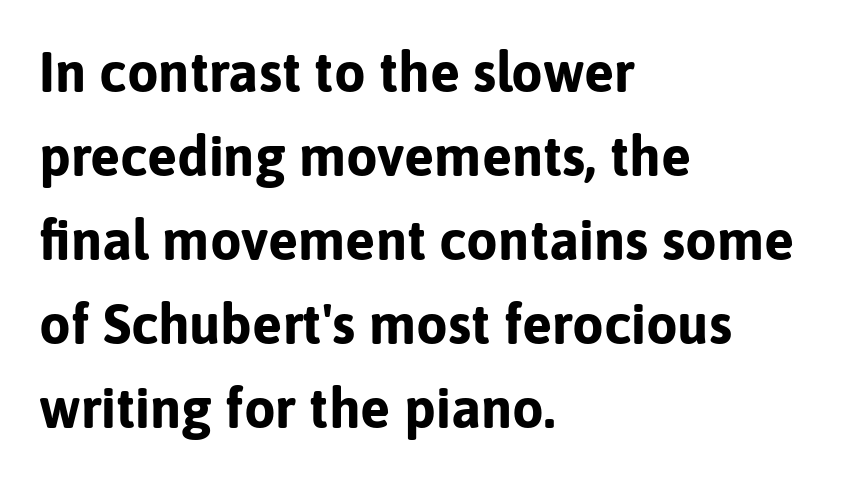
Q: Is the text bold? A: Yes.
Q: Is the text italic (slanted)? A: No, it is upright.
Q: Is the typeface a serif or a sans-serif typeface? A: Sans-serif.
Q: Is the text underlined? A: No.
Q: How is the paragraph aligned? A: Left-aligned.
Q: Is the spacing between letters normal or unusually wide? A: Normal.
Q: Is the spacing between lines tight, normal or loose? A: Normal.
Q: Width (condensed, normal, or wide)? A: Normal.
Q: Stroke contrast? A: Low.
Q: x-height? A: Medium.
Q: Monospaced? A: No.
